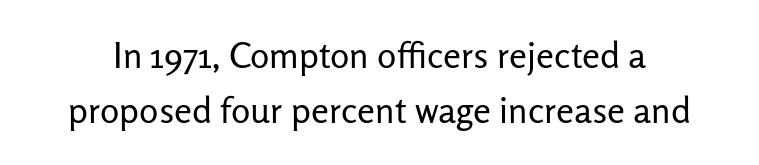
Vertical stems look standard width or narrower in stroke. This is the regular roman posture of the typeface. No word sits above an underline. This sample keeps an unexceptional amount of space between lines. This sample has the flowing, uneven cadence of proportional lettering.
